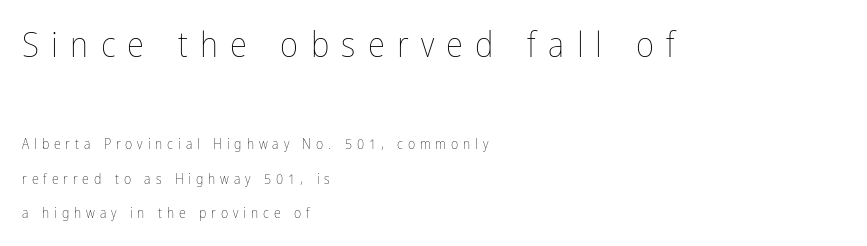
The image shows 35 px thin, condensed type, upright; set left-aligned, loose line spacing (2.44x), unusually wide letter spacing (+0.35 em), not underlined; the first (top) block is 2.5x larger; low stroke contrast and a medium x-height.
